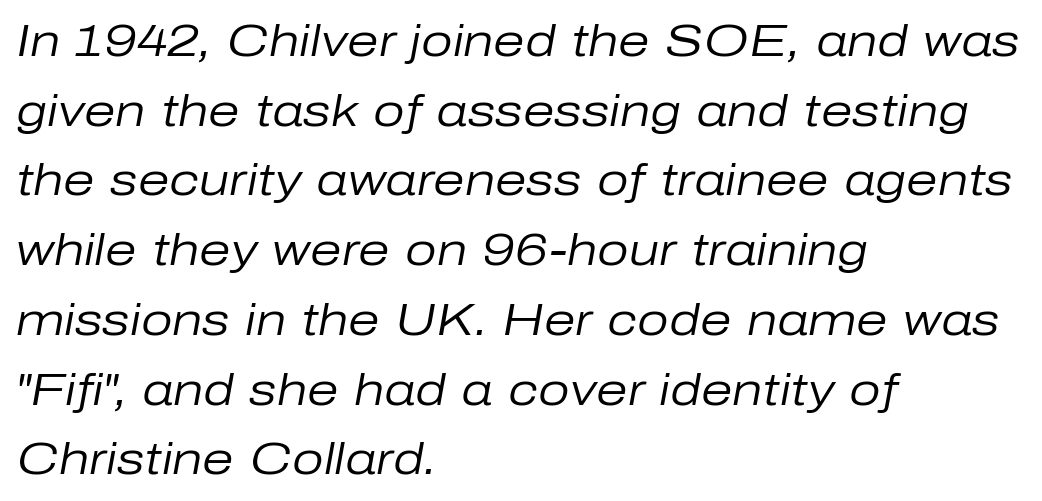
The image shows 45 px regular-weight type, italic (leaning right); set left-aligned, normal line spacing (1.55x), normal letter spacing, not underlined; low stroke contrast and a medium x-height.
